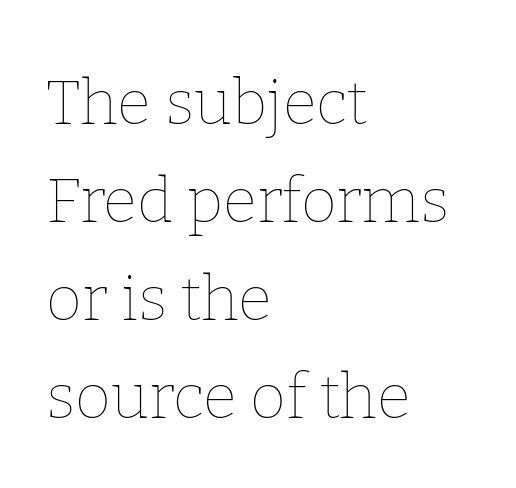
Vertical strokes here are truly vertical. The passage shown stacks its lines at a standard gap. Default kerning and tracking; the words read as compact shapes. Is the type heavy? It reads as light-to-regular instead. The lines are quadded left. A typesetter would call this proportional, since set widths differ per character.
